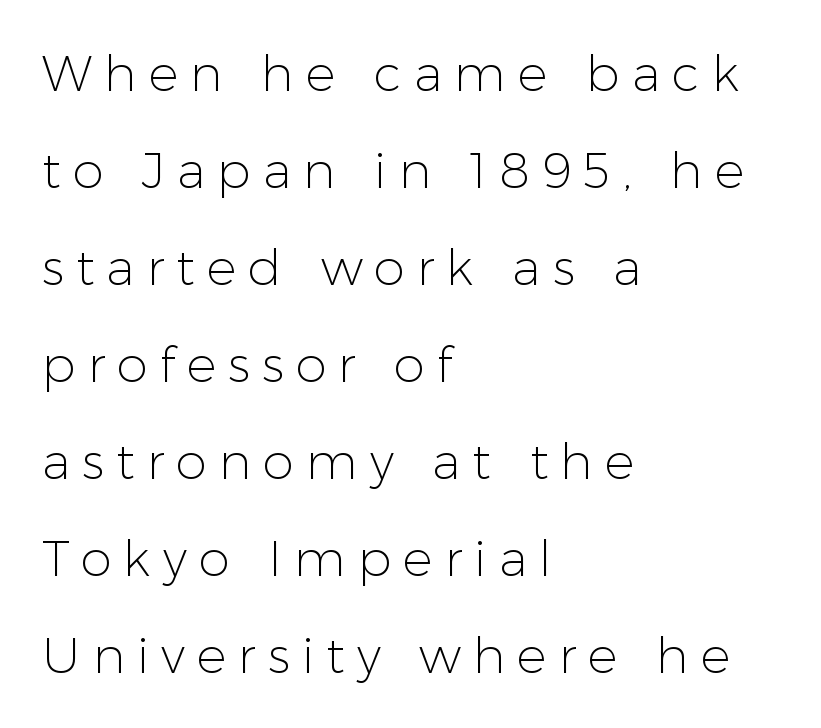
Q: Is the text bold? A: No.
Q: Is the text italic (slanted)? A: No, it is upright.
Q: Is the typeface a serif or a sans-serif typeface? A: Sans-serif.
Q: Is the text underlined? A: No.
Q: How is the paragraph aligned? A: Left-aligned.
Q: Is the spacing between letters normal or unusually wide? A: Unusually wide.
Q: Is the spacing between lines tight, normal or loose? A: Loose.
Q: Width (condensed, normal, or wide)? A: Normal.
Q: Stroke contrast? A: Low.
Q: x-height? A: Medium.
Q: Monospaced? A: No.
